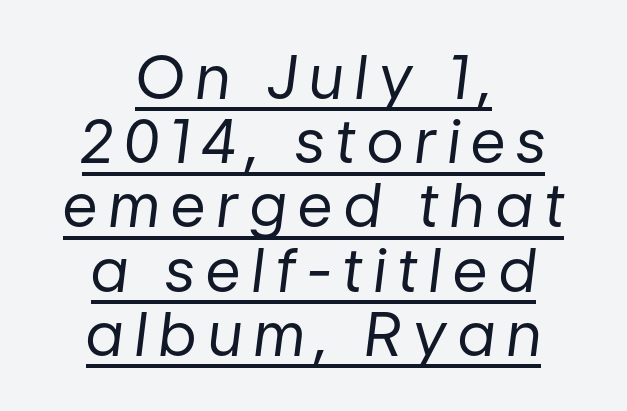
The typesetter has applied underlining to the passage shown. A typesetter would call this proportional, since set widths differ per character. No heavy texture on the line: the type isn't bold. Does the copy run flush right? No — it is centered line by line.
